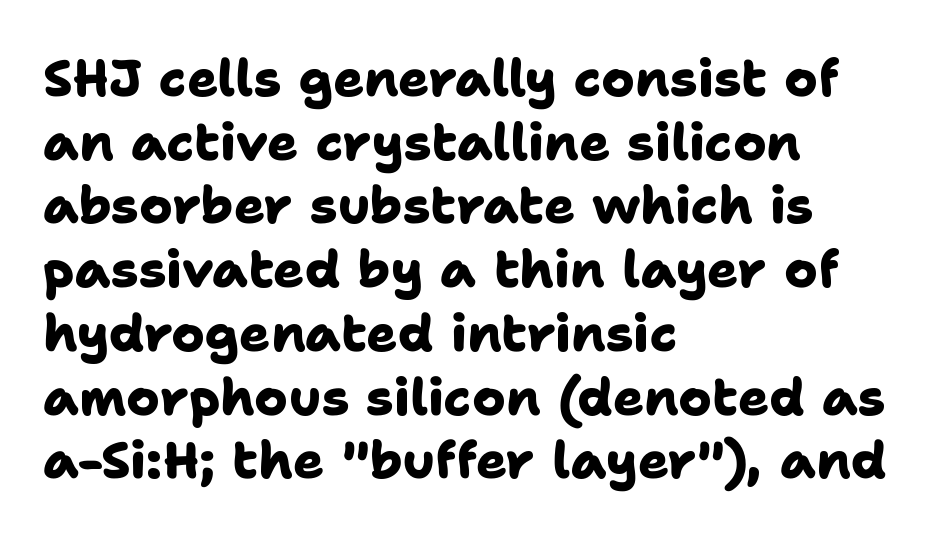
{"serif": "no", "bold": "yes", "weight": "heavy", "width": "normal", "stroke_contrast": "low", "x_height": "medium", "monospaced": "no", "underline": "no", "align": "left", "line_spacing": "normal", "line_spacing_ratio": 1.25, "letter_spacing": "normal", "letter_spacing_em": 0.0, "glyph_px": 51}
